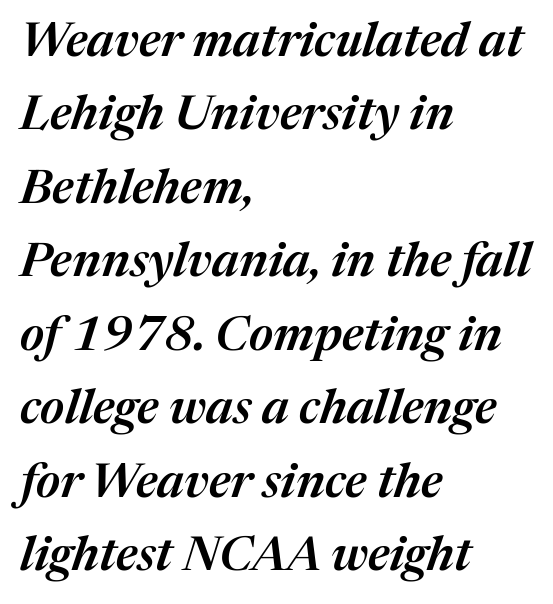
This sample uses plain, unmodified letter spacing. The area under the type is left untouched. Reading down the block, your eye returns to a fixed left position each line. This is the in-between weight designers call semibold or demi. The line-height multiplier appears to be the usual default. The glyphs look as if they've been sheared to an angle.
